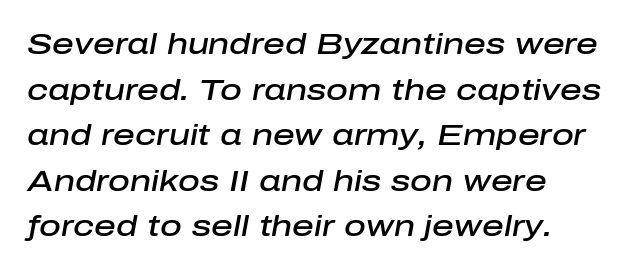
{"italic": "yes", "lean": "right", "slant_degrees": 10, "bold": "semi", "weight": "semibold", "width": "normal", "stroke_contrast": "low", "x_height": "medium", "monospaced": "no", "underline": "no", "line_spacing": "normal", "line_spacing_ratio": 1.52, "letter_spacing": "normal", "letter_spacing_em": 0.0, "glyph_px": 30}
